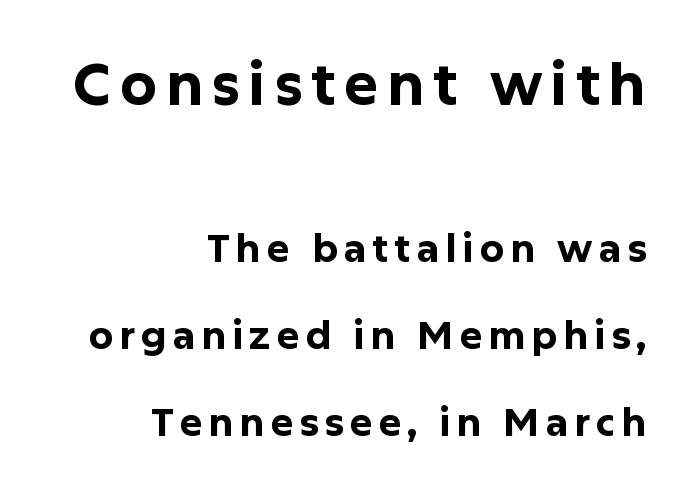
The font's upright variant was chosen for this text. Notice how the passage keeps a crisp vertical edge on the right only. The earlier block is typeset at a bigger size than the later block. Looks like regular typesetting: each glyph gets only the width it needs.
